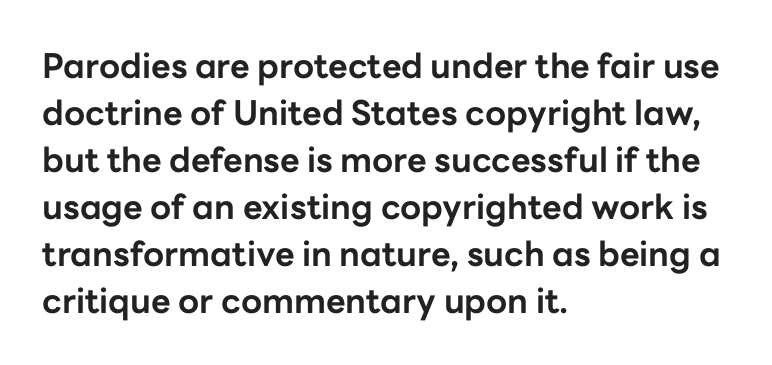
{"serif": "no", "italic": "no", "bold": "yes", "weight": "bold", "width": "normal", "stroke_contrast": "low", "x_height": "medium", "monospaced": "no", "underline": "no", "align": "left", "line_spacing": "normal", "line_spacing_ratio": 1.38, "letter_spacing": "normal", "letter_spacing_em": 0.0, "glyph_px": 34}
